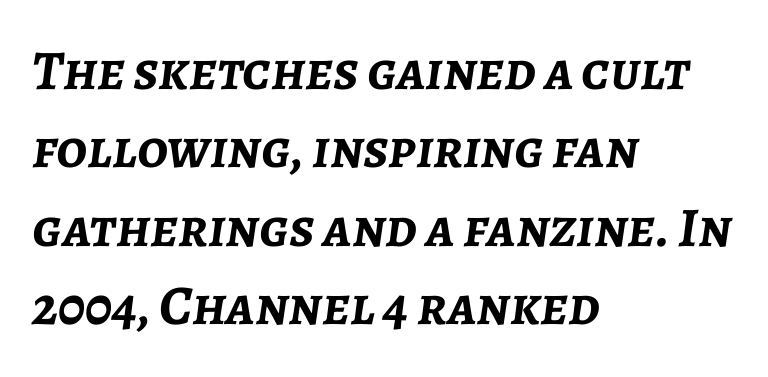
The image shows 56 px semibold type, italic (leaning right); set left-aligned, normal line spacing (1.4x), normal letter spacing, not underlined; low stroke contrast and a medium x-height.
